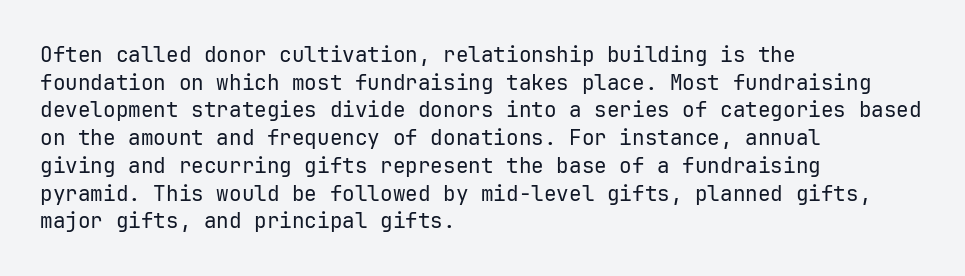
Q: Is the text bold? A: No.
Q: Is the text italic (slanted)? A: No, it is upright.
Q: Is the text underlined? A: No.
Q: How is the paragraph aligned? A: Left-aligned.
Q: Is the spacing between letters normal or unusually wide? A: Normal.
Q: Is the spacing between lines tight, normal or loose? A: Normal.
